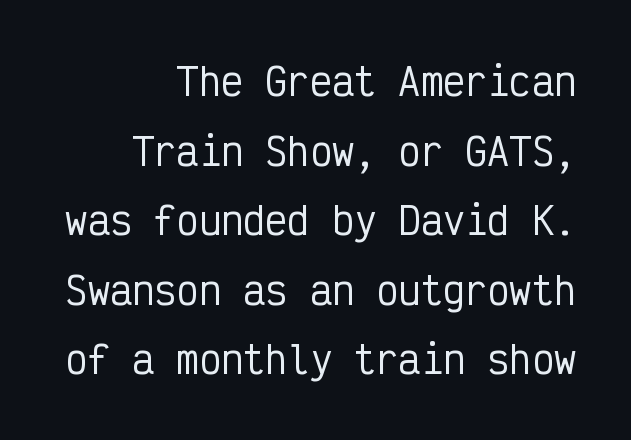
Regarding serifs, this sample does without them. Rendered with straight, roman letterforms. The tracking reads as untouched default to a designer's eye. The passage is arranged like a letterhead date or caption credit — flush right.
